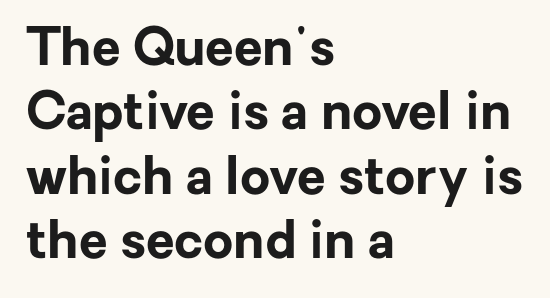
Q: Is the text bold? A: Yes.
Q: Is the text italic (slanted)? A: No, it is upright.
Q: Is the typeface a serif or a sans-serif typeface? A: Sans-serif.
Q: Is the text underlined? A: No.
Q: How is the paragraph aligned? A: Left-aligned.
Q: Is the spacing between letters normal or unusually wide? A: Normal.
Q: Width (condensed, normal, or wide)? A: Normal.
Q: Stroke contrast? A: Low.
Q: x-height? A: Medium.
Q: Monospaced? A: No.
